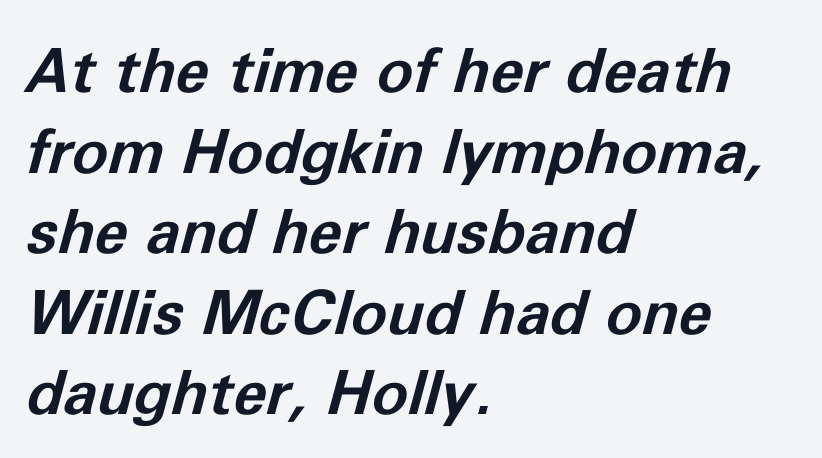
Q: Is the text bold? A: Yes.
Q: Is the text italic (slanted)? A: Yes, it leans right by about 11 degrees.
Q: Is the text underlined? A: No.
Q: How is the paragraph aligned? A: Left-aligned.
Q: Is the spacing between letters normal or unusually wide? A: Normal.
Q: Is the spacing between lines tight, normal or loose? A: Normal.
Q: Width (condensed, normal, or wide)? A: Normal.
Q: Stroke contrast? A: Low.
Q: x-height? A: Medium.
Q: Monospaced? A: No.
